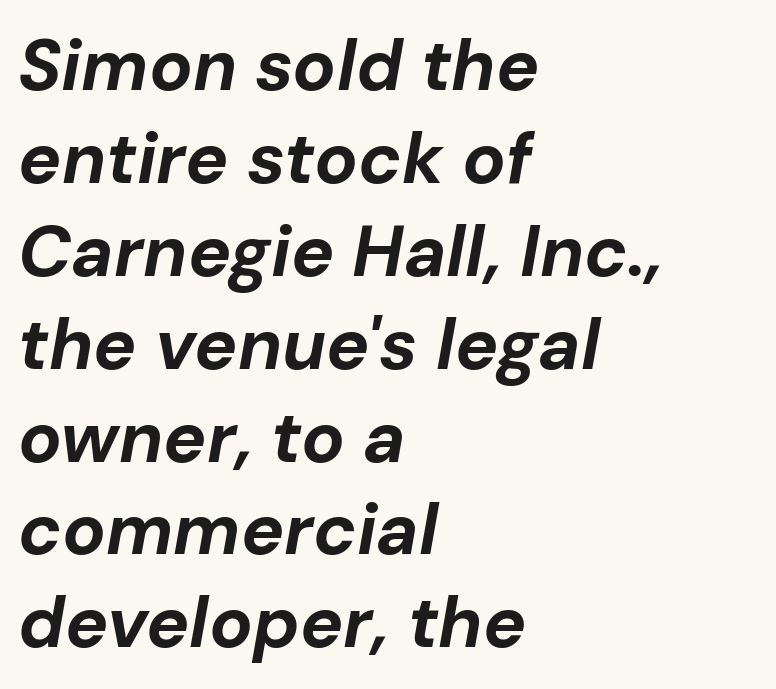
Q: Is the text bold? A: Yes.
Q: Is the text italic (slanted)? A: Yes, it leans right by about 10 degrees.
Q: Is the text underlined? A: No.
Q: How is the paragraph aligned? A: Left-aligned.
Q: Is the spacing between letters normal or unusually wide? A: Normal.
Q: Is the spacing between lines tight, normal or loose? A: Normal.
Q: Width (condensed, normal, or wide)? A: Normal.
Q: Stroke contrast? A: Low.
Q: x-height? A: Medium.
Q: Monospaced? A: No.
